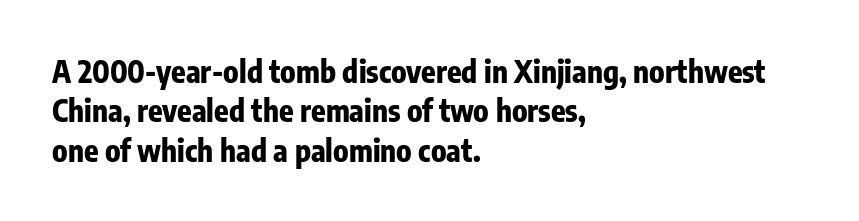
Unlike italic type, these characters show no tilt at all. These lines stack with their left ends in a neat column. Spacing between characters is what you'd get straight out of the box. Looks like regular typesetting: each glyph gets only the width it needs.
